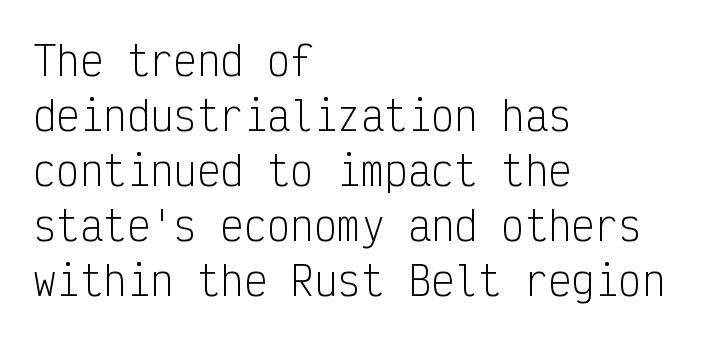
Q: Is the text bold? A: No.
Q: Is the text italic (slanted)? A: No, it is upright.
Q: Is the typeface a serif or a sans-serif typeface? A: Sans-serif.
Q: Is the text underlined? A: No.
Q: How is the paragraph aligned? A: Left-aligned.
Q: Is the spacing between letters normal or unusually wide? A: Normal.
Q: Is the spacing between lines tight, normal or loose? A: Normal.
Q: Width (condensed, normal, or wide)? A: Condensed.
Q: Stroke contrast? A: Low.
Q: x-height? A: Medium.
Q: Monospaced? A: Yes.
